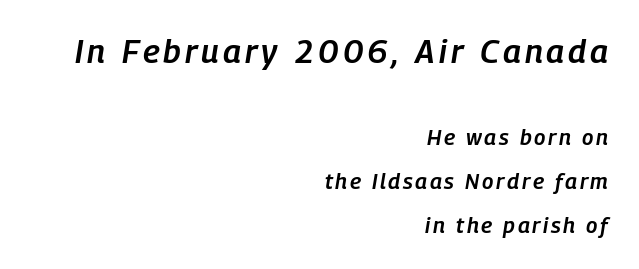
The image shows 33 px semibold, condensed type, italic (leaning right); set right-aligned, loose line spacing (1.99x), not underlined; the first (top) block is 1.5x larger; low stroke contrast and a medium x-height.
